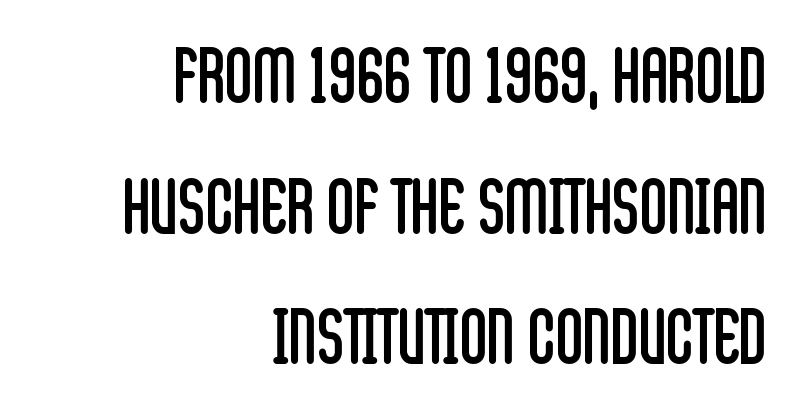
The image shows 76 px regular-weight, condensed sans-serif type, upright; set right-aligned, line spacing 1.72x, normal letter spacing, not underlined; low stroke contrast and a large x-height.
